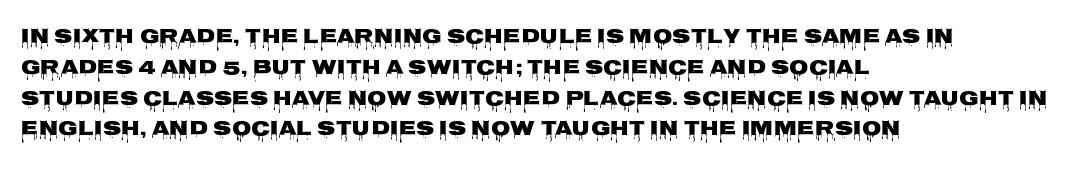
The image shows 20 px bold type, upright; set left-aligned, normal line spacing (1.54x), normal letter spacing, not underlined.
